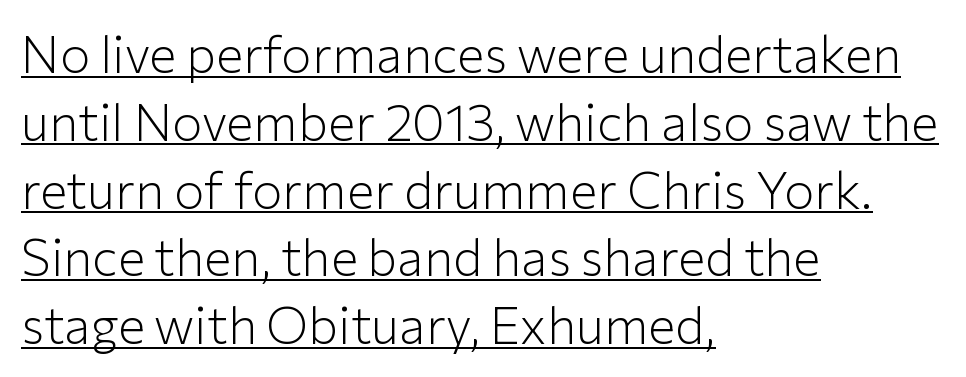
Q: Is the text bold? A: No.
Q: Is the text italic (slanted)? A: No, it is upright.
Q: Is the typeface a serif or a sans-serif typeface? A: Sans-serif.
Q: Is the text underlined? A: Yes.
Q: How is the paragraph aligned? A: Left-aligned.
Q: Is the spacing between letters normal or unusually wide? A: Normal.
Q: Is the spacing between lines tight, normal or loose? A: Normal.
Q: Width (condensed, normal, or wide)? A: Normal.
Q: Stroke contrast? A: Low.
Q: x-height? A: Medium.
Q: Monospaced? A: No.
